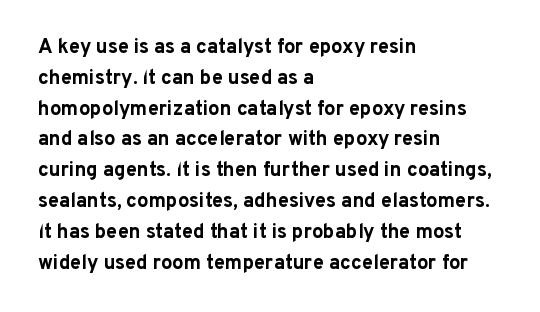
A student would call this left alignment; a typographer would say flush left, rag right. Any mark beneath the type? The region is blank. A dark, heavy texture on the line: the type is bold. The leading is moderate, giving the passage an even texture. The gaps between neighbouring characters are ordinary and unremarkable. The axis of the letterforms is exactly vertical.
